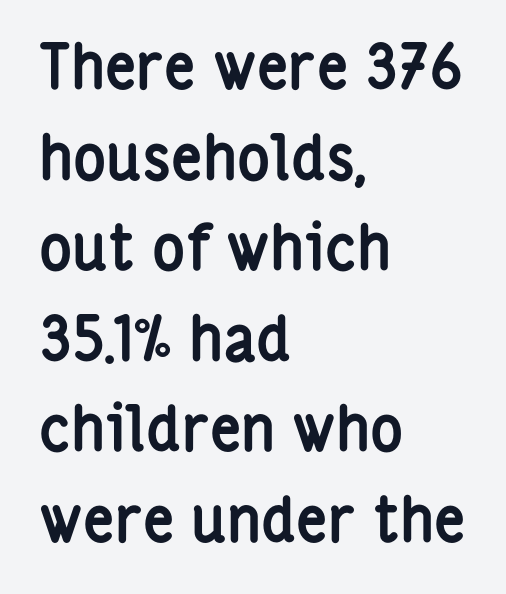
The image shows 62 px semibold, condensed sans-serif type, upright; set left-aligned, normal line spacing (1.46x), normal letter spacing, not underlined; low stroke contrast and a medium x-height.
